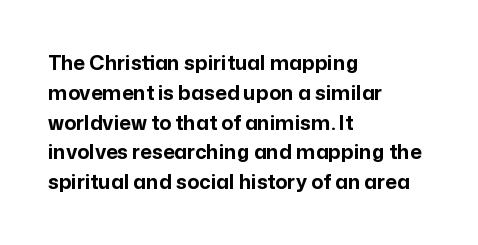
Summary of weight: heavy, a full bold. This sample is left-justified, so line endings fall wherever the words run out. The type sits square on the baseline with zero lean. The lines sit at an ordinary, default distance from one another. A bare baseline throughout the passage. This sample uses plain, unmodified letter spacing.
